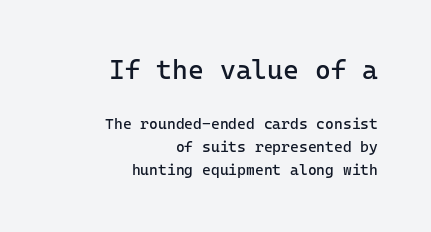
{"italic": "no", "bold": "no", "underline": "no", "align": "right", "line_spacing": "normal", "line_spacing_ratio": 1.51, "letter_spacing": "normal", "letter_spacing_em": 0.0, "larger_block": "first", "size_ratio": 1.8, "glyph_px": 27}
